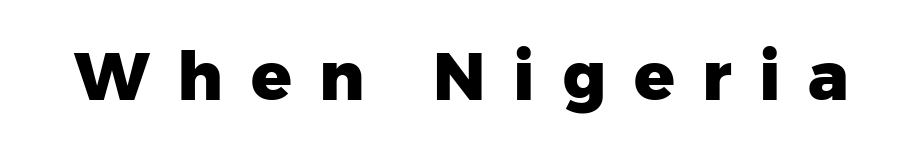
The image shows 67 px heavy sans-serif type, upright; set unusually wide letter spacing (+0.41 em), not underlined; low stroke contrast and a medium x-height.
